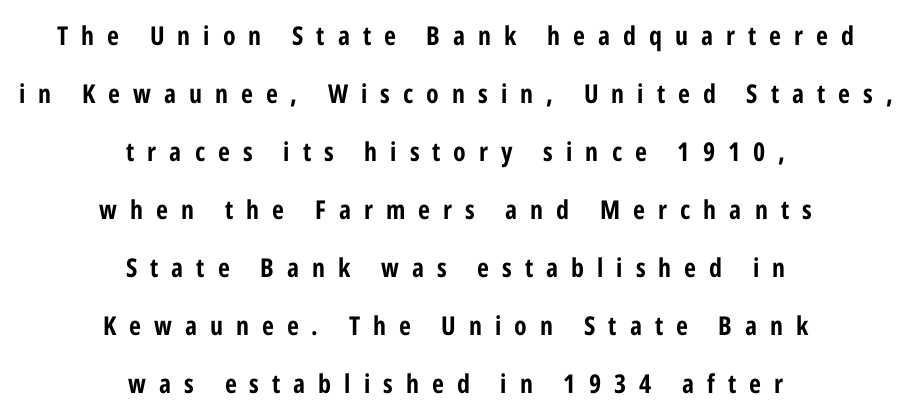
The axis of the letterforms is exactly vertical. Letter spacing: wide. One-word summary of the alignment: center. The passage shown is emphatically bold.
